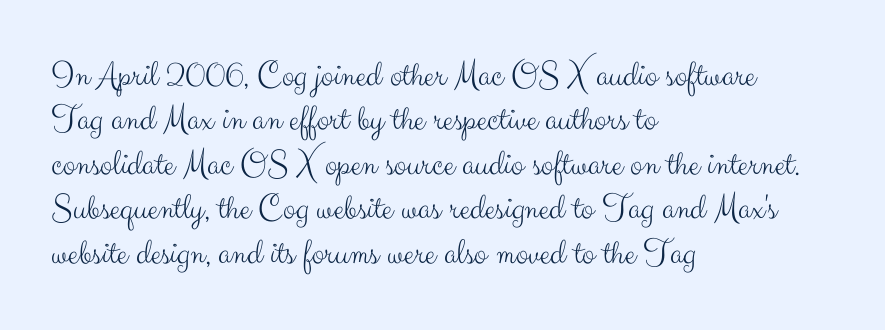
The image shows 37 px light sans-serif type; set left-aligned, line spacing 1.2x, normal letter spacing, not underlined; medium stroke contrast and a small x-height.
